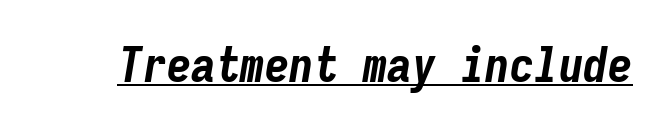
You could count columns in this text — the font is strictly monospaced. Honestly, the letter spacing is just normal — you wouldn't notice it. Heavy, bold letterforms. Tall strokes in this sample are angled rather than plumb. The face used here appears with an underline applied.
